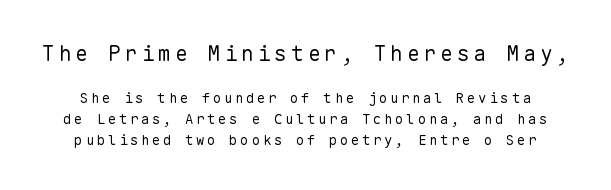
The image shows 21 px text type, upright; set normal line spacing (1.52x), not underlined; the first (top) block is 1.5x larger.
